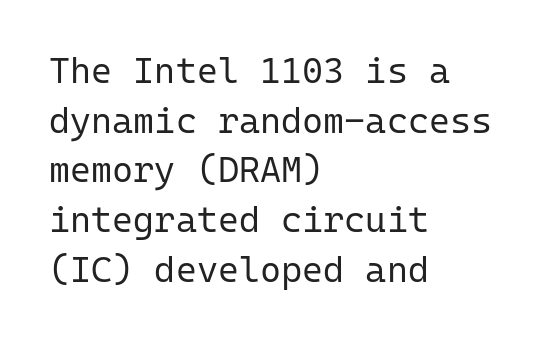
Plain, unruled lines of type. Whoever set this chose a conventional vertical rhythm. These lines were composed using upright roman letters. No extra tracking has been applied to these lines. These lines are set flush left with a ragged right edge.
